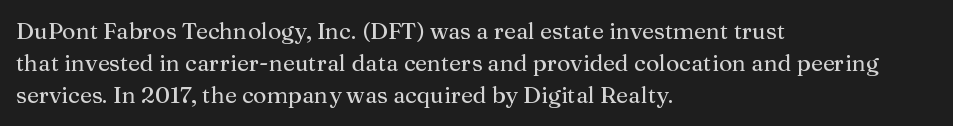
Q: Is the text italic (slanted)? A: No, it is upright.
Q: Is the text underlined? A: No.
Q: How is the paragraph aligned? A: Left-aligned.
Q: Is the spacing between letters normal or unusually wide? A: Normal.
Q: Is the spacing between lines tight, normal or loose? A: Normal.
